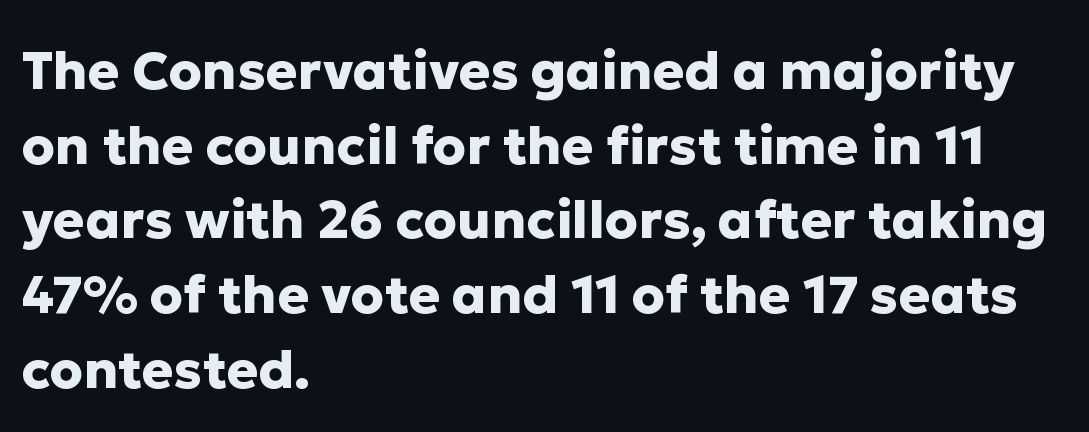
The image shows 53 px heavy sans-serif type, upright; set left-aligned, normal line spacing (1.41x), normal letter spacing, not underlined; low stroke contrast and a medium x-height.
